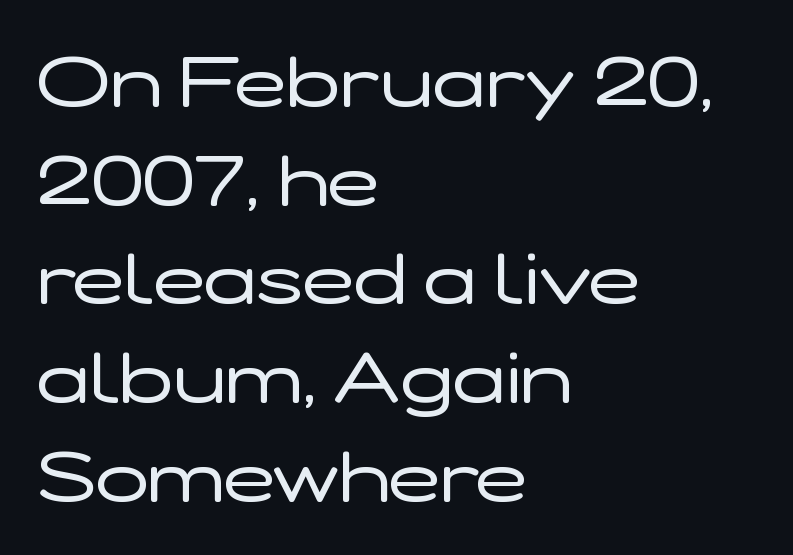
Is the type heavy? It reads as light-to-regular instead. Compared with typical paragraphs, the rows here are spaced about the same. The rendering uses natural spacing where letterforms have individual widths. The text block is weighted toward the left margin, trailing off unevenly rightward. Clear beneath every line of the passage.
